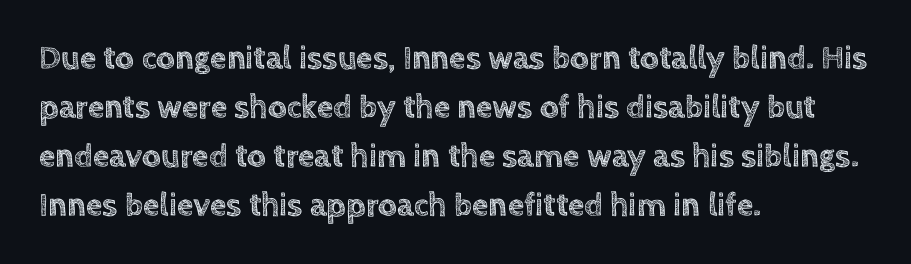
The image shows 33 px text type, upright; set left-aligned, normal line spacing (1.48x), normal letter spacing, not underlined; a large x-height.
